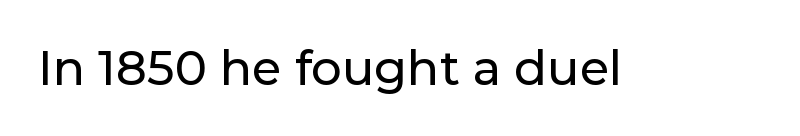
The image shows 48 px sans-serif type, upright; set normal letter spacing, not underlined; low stroke contrast and a medium x-height.
